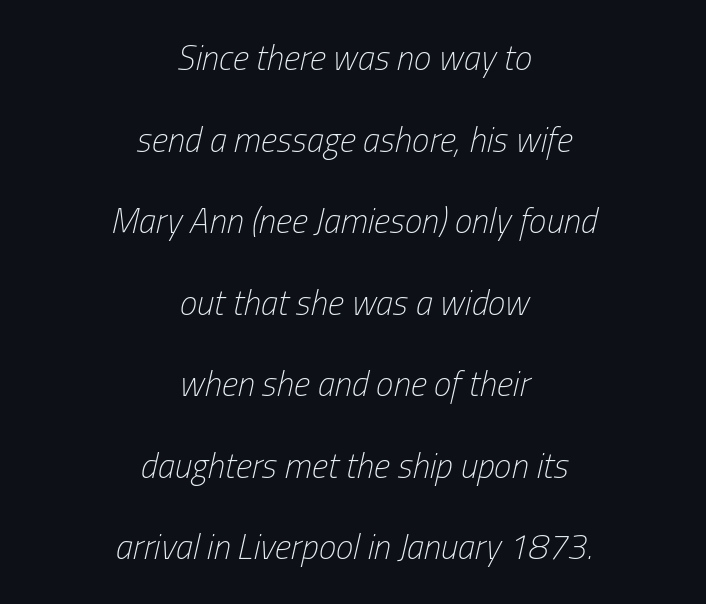
Q: Is the text bold? A: No.
Q: Is the text italic (slanted)? A: Yes, it leans right by about 13 degrees.
Q: Is the text underlined? A: No.
Q: How is the paragraph aligned? A: Centered.
Q: Is the spacing between letters normal or unusually wide? A: Normal.
Q: Is the spacing between lines tight, normal or loose? A: Loose.
Q: Width (condensed, normal, or wide)? A: Condensed.
Q: Stroke contrast? A: Low.
Q: x-height? A: Medium.
Q: Monospaced? A: No.
